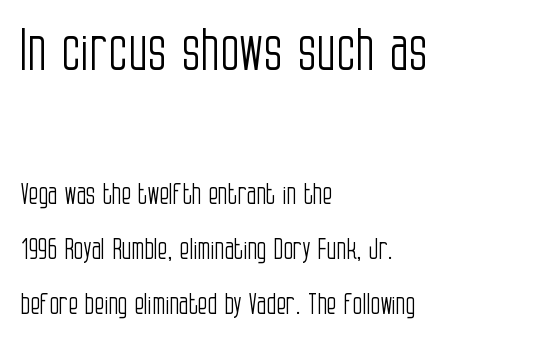
The more generous point size was reserved for the upper chunk. This reads as an unemphasized weight, regular at the heaviest. Nobody drew a line under any word here. Leftover space on each line is placed entirely after the last word.
